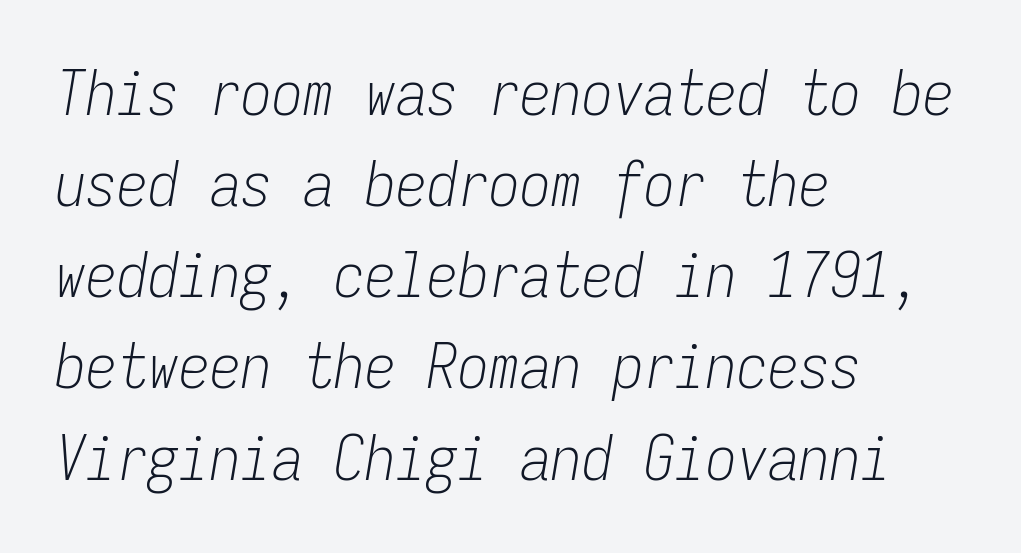
The image shows 62 px light, condensed type, italic (leaning right), monospaced; set left-aligned, normal line spacing (1.47x), normal letter spacing, not underlined; low stroke contrast and a medium x-height.
